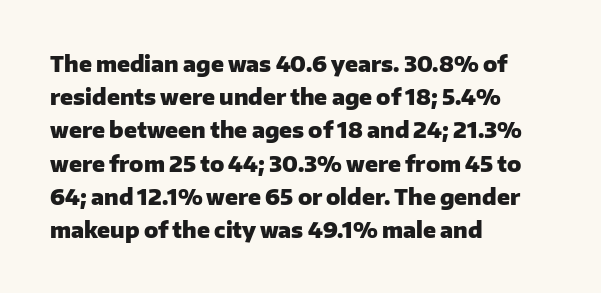
{"italic": "no", "bold": "yes", "underline": "no", "align": "left", "line_spacing": "normal", "line_spacing_ratio": 1.58, "letter_spacing": "normal", "letter_spacing_em": 0.0, "glyph_px": 21}
